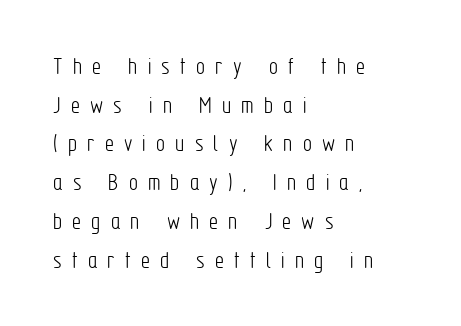
This is roman type, the default non-slanted kind. Think standard paragraph weight, or any step lighter than that. Spacing between characters has been opened up far beyond the box default. Vertical spacing — default.
